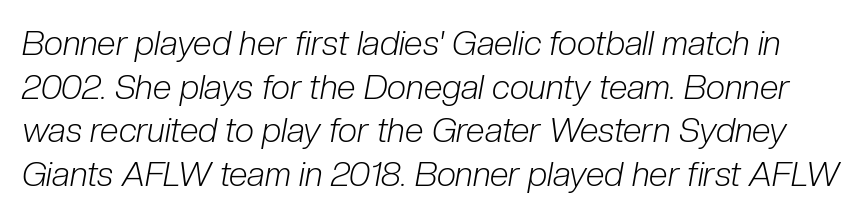
A typesetter would mark this as italic. Underlining? Definitely not there. The passage shown is typed in a proportional face where columns would drift. The letterforms sit at book weight or below.
